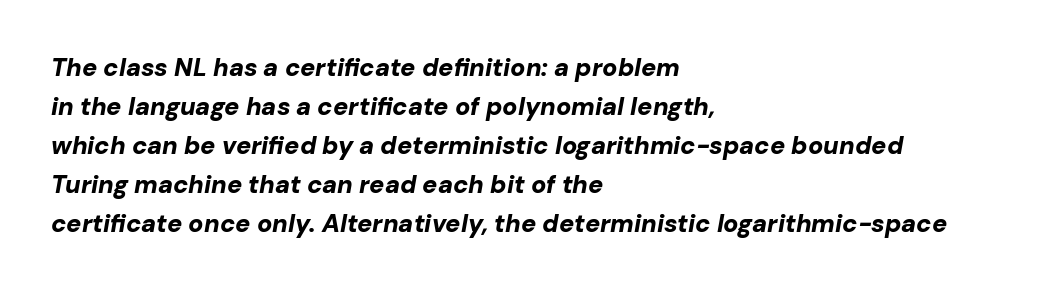
{"italic": "yes", "lean": "right", "slant_degrees": 10, "bold": "yes", "underline": "no", "align": "left", "line_spacing": "normal", "line_spacing_ratio": 1.56, "letter_spacing": "normal", "letter_spacing_em": 0.0, "glyph_px": 25}
